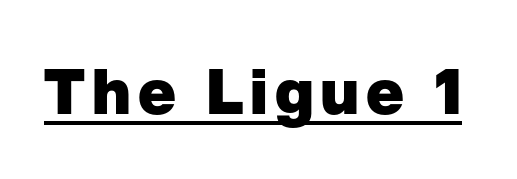
Q: Is the text bold? A: Yes.
Q: Is the text italic (slanted)? A: No, it is upright.
Q: Is the typeface a serif or a sans-serif typeface? A: Sans-serif.
Q: Is the text underlined? A: Yes.
Q: Width (condensed, normal, or wide)? A: Normal.
Q: Stroke contrast? A: Low.
Q: x-height? A: Medium.
Q: Monospaced? A: No.
